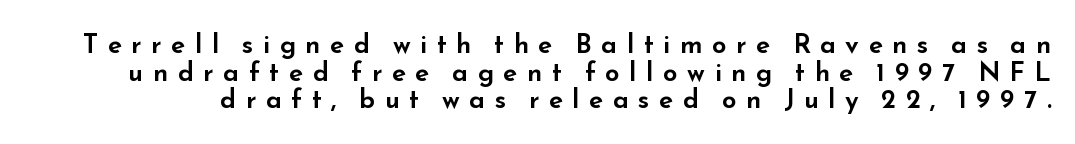
Q: Is the text italic (slanted)? A: No, it is upright.
Q: Is the text underlined? A: No.
Q: Is the spacing between letters normal or unusually wide? A: Unusually wide.
Q: Is the spacing between lines tight, normal or loose? A: Tight.
